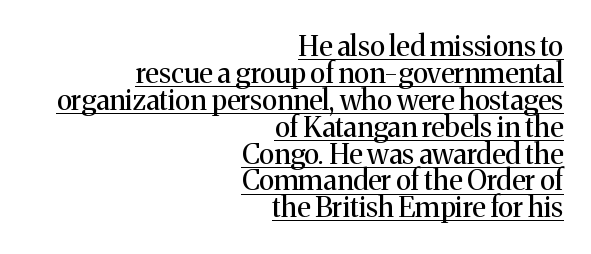
Q: Is the text bold? A: No.
Q: Is the text italic (slanted)? A: No, it is upright.
Q: Is the typeface a serif or a sans-serif typeface? A: Serif.
Q: Is the text underlined? A: Yes.
Q: How is the paragraph aligned? A: Right-aligned.
Q: Is the spacing between letters normal or unusually wide? A: Normal.
Q: Is the spacing between lines tight, normal or loose? A: Tight.
Q: Width (condensed, normal, or wide)? A: Normal.
Q: Stroke contrast? A: Medium.
Q: x-height? A: Medium.
Q: Monospaced? A: No.
